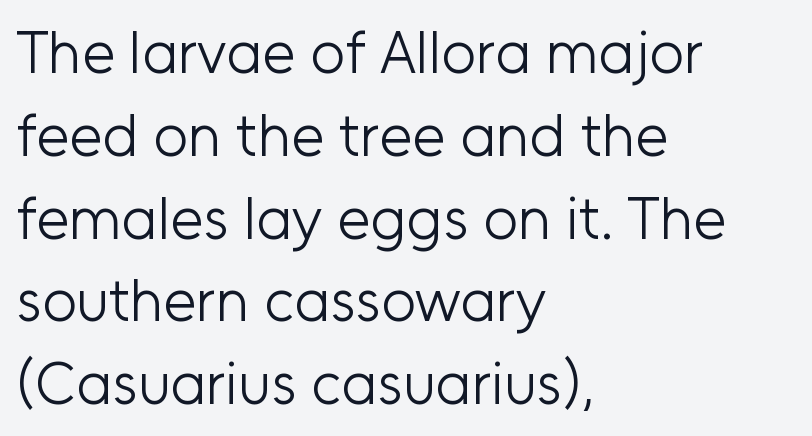
The image shows 60 px light sans-serif type, upright; set left-aligned, normal line spacing (1.38x), normal letter spacing, not underlined; low stroke contrast and a medium x-height.
